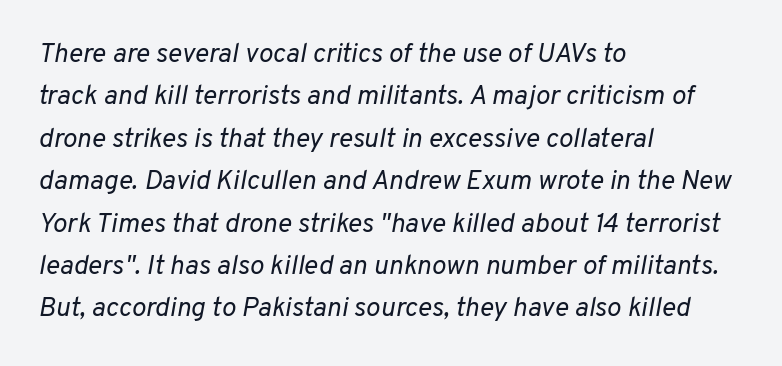
Q: Is the text bold? A: No.
Q: Is the text italic (slanted)? A: Yes, it leans right by about 10 degrees.
Q: Is the text underlined? A: No.
Q: How is the paragraph aligned? A: Left-aligned.
Q: Is the spacing between letters normal or unusually wide? A: Normal.
Q: Is the spacing between lines tight, normal or loose? A: Normal.
